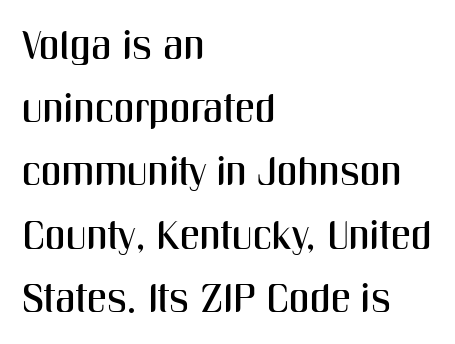
Any mark beneath the type? The region is blank. Does the leading feel generous? No, just average. Teacher's note: observe the even left margin — that is flush-left alignment. The face used here is a sans, in the tradition of grotesques and geometrics. The typography opts for an upright posture over an oblique one.
